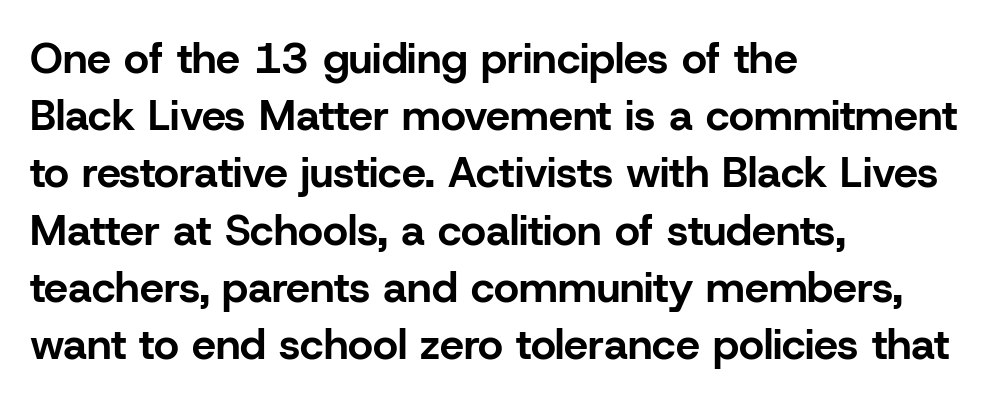
{"serif": "no", "italic": "no", "bold": "yes", "weight": "bold", "width": "normal", "stroke_contrast": "low", "x_height": "medium", "monospaced": "no", "underline": "no", "align": "left", "line_spacing": "normal", "line_spacing_ratio": 1.33, "letter_spacing": "normal", "letter_spacing_em": 0.0, "glyph_px": 43}
